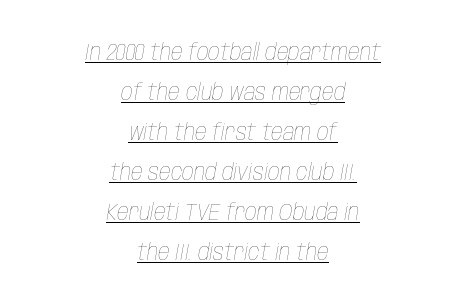
Style check: oblique. Every row of glyphs is offset so its center matches the block's center. Stroke thickness stays within the range of a standard reading face or lighter. A typesetter would call this zero additional tracking. Decoration check: the copy is underlined.
